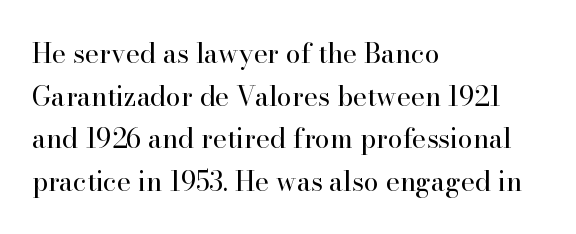
The ragged edge is on the right, which tells us the setting is flush left. Vertical strokes here are truly vertical. Heaviness? Minimal to ordinary, like unemphasized prose. Lines of text with bare space underneath.
